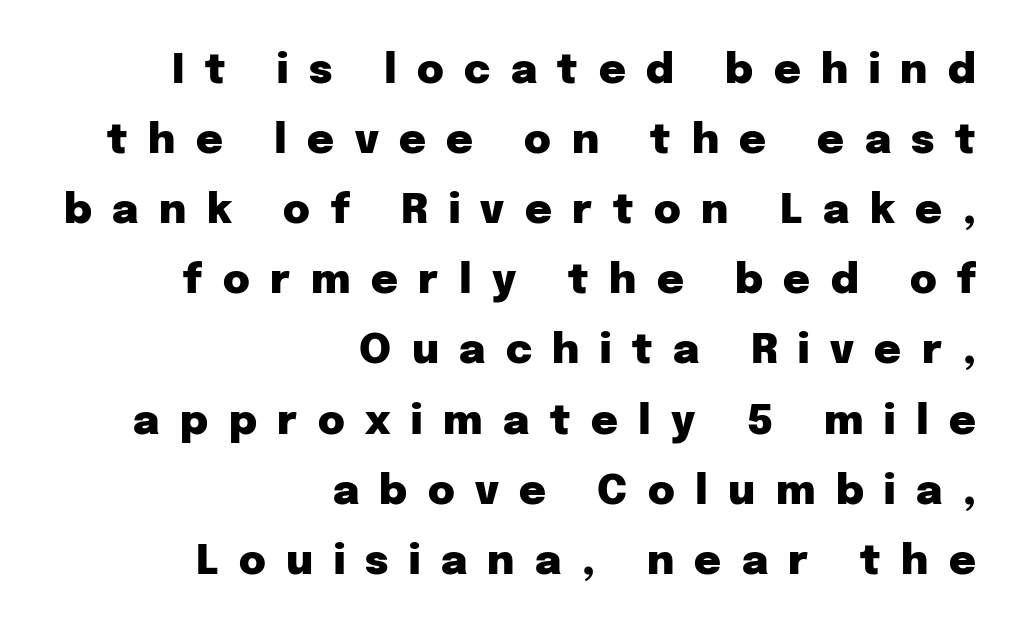
Q: Is the text bold? A: Yes.
Q: Is the text italic (slanted)? A: No, it is upright.
Q: Is the typeface a serif or a sans-serif typeface? A: Sans-serif.
Q: Is the text underlined? A: No.
Q: How is the paragraph aligned? A: Right-aligned.
Q: Is the spacing between letters normal or unusually wide? A: Unusually wide.
Q: Width (condensed, normal, or wide)? A: Normal.
Q: Stroke contrast? A: Low.
Q: x-height? A: Medium.
Q: Monospaced? A: No.
